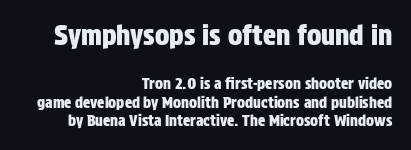
{"italic": "no", "underline": "no", "align": "right", "line_spacing_ratio": 1.24, "letter_spacing": "normal", "letter_spacing_em": 0.0, "larger_block": "first", "size_ratio": 1.8, "glyph_px": 27}
